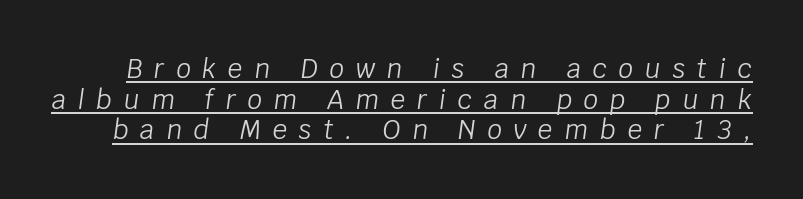
Q: Is the text bold? A: No.
Q: Is the text italic (slanted)? A: Yes, it leans right by about 8 degrees.
Q: Is the text underlined? A: Yes.
Q: Is the spacing between letters normal or unusually wide? A: Unusually wide.
